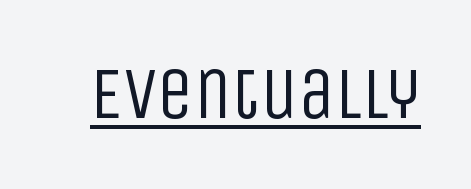
{"serif": "no", "italic": "no", "bold": "no", "weight": "regular", "width": "condensed", "stroke_contrast": "low", "x_height": "large", "monospaced": "no", "underline": "yes", "letter_spacing": "normal", "letter_spacing_em": 0.0, "glyph_px": 73}
